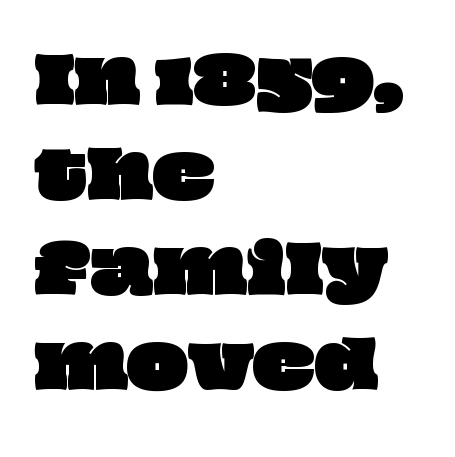
The image shows 65 px wide type; set left-aligned, normal line spacing (1.46x), normal letter spacing, not underlined; low stroke contrast and a large x-height.
